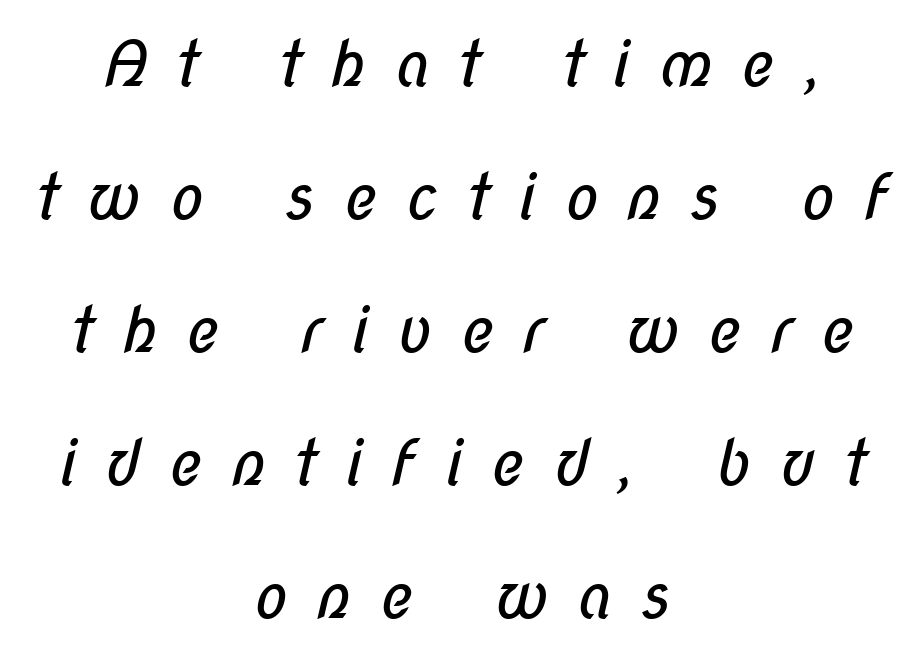
Q: Is the text bold? A: No.
Q: Is the typeface a serif or a sans-serif typeface? A: Sans-serif.
Q: Is the text underlined? A: No.
Q: How is the paragraph aligned? A: Centered.
Q: Is the spacing between letters normal or unusually wide? A: Unusually wide.
Q: Is the spacing between lines tight, normal or loose? A: Loose.
Q: Width (condensed, normal, or wide)? A: Condensed.
Q: Stroke contrast? A: Low.
Q: x-height? A: Medium.
Q: Monospaced? A: No.
